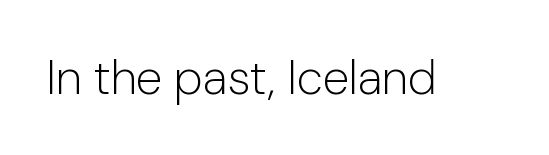
The image shows 48 px light sans-serif type, upright; set normal letter spacing, not underlined; low stroke contrast and a medium x-height.
